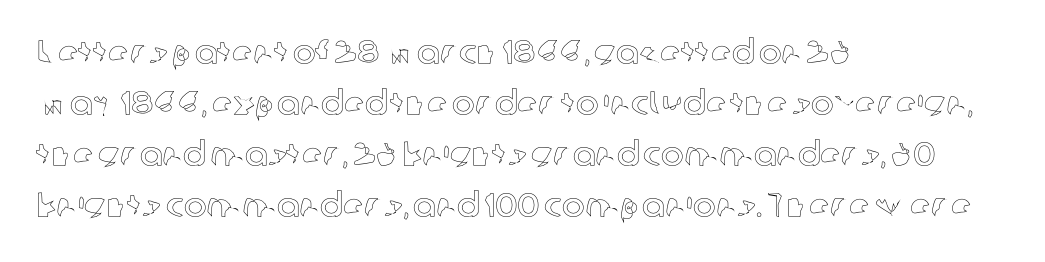
The image shows 34 px text type, upright; set left-aligned, normal line spacing (1.5x), normal letter spacing, not underlined; a medium x-height.
